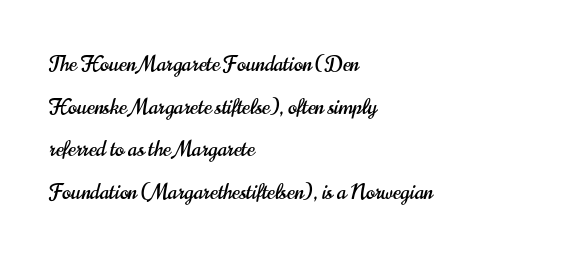
Q: Is the text italic (slanted)? A: Yes.
Q: Is the text underlined? A: No.
Q: How is the paragraph aligned? A: Left-aligned.
Q: Is the spacing between letters normal or unusually wide? A: Normal.
Q: Is the spacing between lines tight, normal or loose? A: Loose.
